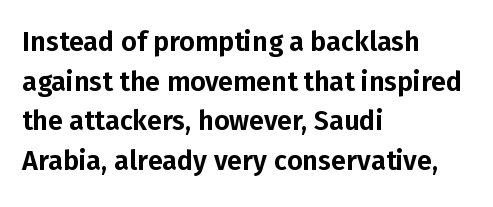
Reading down the column, the eye jumps a familiar distance to each next line. The gaps between neighbouring characters are ordinary and unremarkable. Every character sits straight up, as roman type does. These lines stack with their left ends in a neat column. Bare-footed words on every line.
